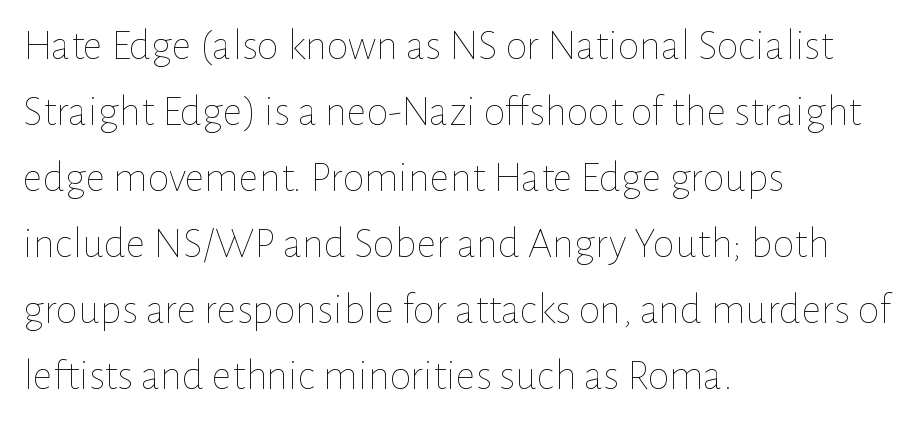
The image shows 44 px thin type, upright; set left-aligned, normal line spacing (1.5x), normal letter spacing, not underlined; low stroke contrast and a medium x-height.
